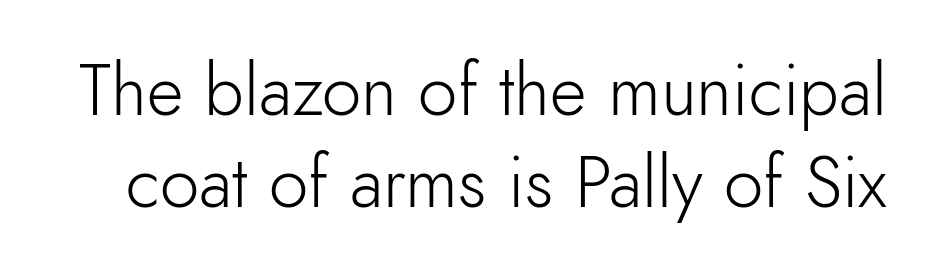
The gaps between neighbouring characters are ordinary and unremarkable. Nope, not italic — everything's standing straight. Underline: absent. You could not count columns in this text — the font is proportionally spaced. Ink coverage per letter is moderate at most.
